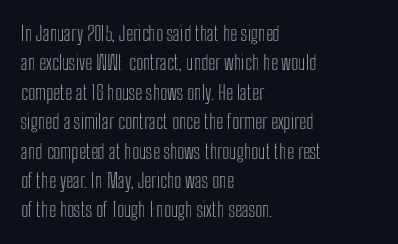
Q: Is the text italic (slanted)? A: No, it is upright.
Q: Is the text underlined? A: No.
Q: How is the paragraph aligned? A: Left-aligned.
Q: Is the spacing between letters normal or unusually wide? A: Normal.
Q: Is the spacing between lines tight, normal or loose? A: Normal.
